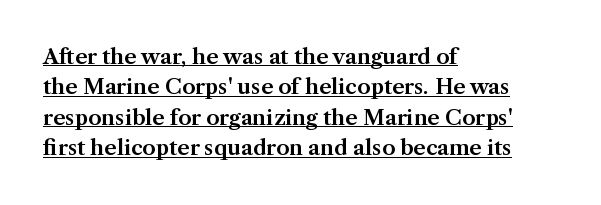
When letters stand straight like this, we call the style roman or upright. Caption: standard tracking, unaltered. The glyphs are accompanied by a horizontal stroke just below them. The setting favours the left margin, as ordinary paragraphs usually do.
